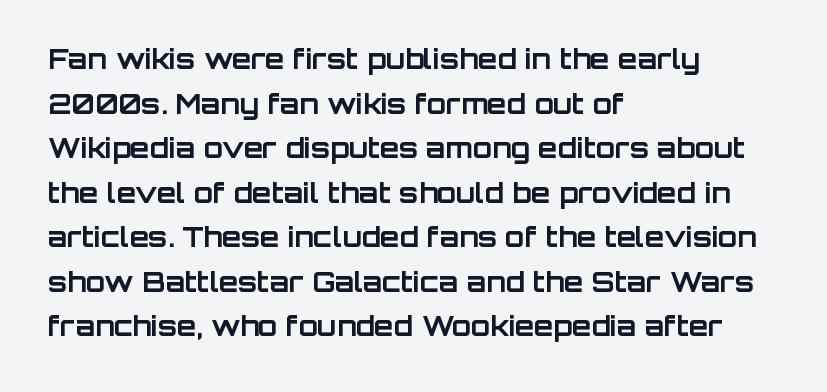
Q: Is the text bold? A: Yes.
Q: Is the text italic (slanted)? A: No, it is upright.
Q: Is the typeface a serif or a sans-serif typeface? A: Sans-serif.
Q: Is the text underlined? A: No.
Q: How is the paragraph aligned? A: Left-aligned.
Q: Is the spacing between letters normal or unusually wide? A: Normal.
Q: Is the spacing between lines tight, normal or loose? A: Normal.
Q: Width (condensed, normal, or wide)? A: Normal.
Q: Stroke contrast? A: Low.
Q: x-height? A: Large.
Q: Monospaced? A: No.
